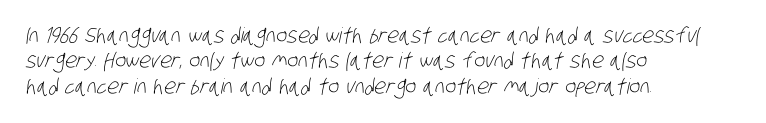
{"bold": "no", "underline": "no", "align": "left", "line_spacing_ratio": 1.21, "letter_spacing": "normal", "letter_spacing_em": 0.0, "glyph_px": 21}
